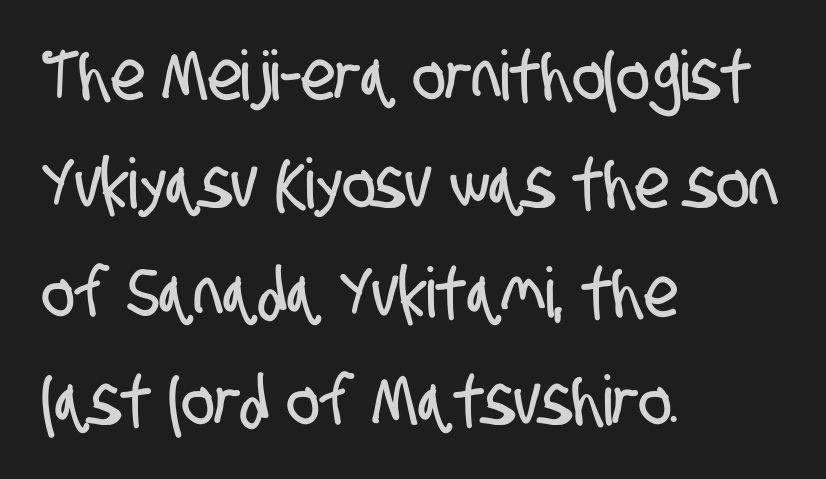
The image shows 69 px condensed sans-serif type; set left-aligned, normal line spacing (1.57x), normal letter spacing, not underlined; low stroke contrast and a large x-height.
